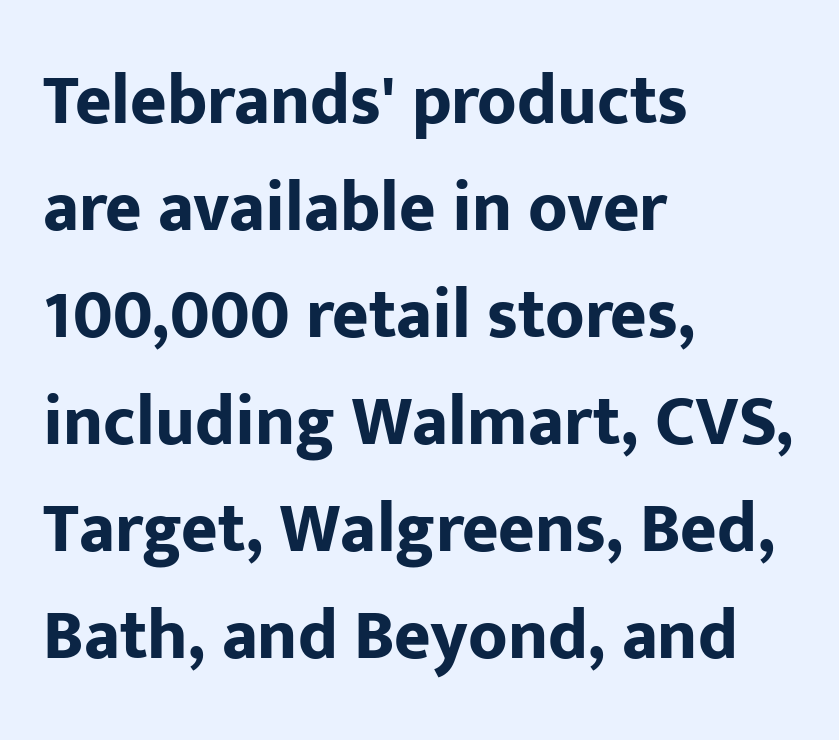
Q: Is the text bold? A: Yes.
Q: Is the text italic (slanted)? A: No, it is upright.
Q: Is the typeface a serif or a sans-serif typeface? A: Sans-serif.
Q: Is the text underlined? A: No.
Q: How is the paragraph aligned? A: Left-aligned.
Q: Is the spacing between letters normal or unusually wide? A: Normal.
Q: Is the spacing between lines tight, normal or loose? A: Normal.
Q: Width (condensed, normal, or wide)? A: Normal.
Q: Stroke contrast? A: Low.
Q: x-height? A: Medium.
Q: Monospaced? A: No.
